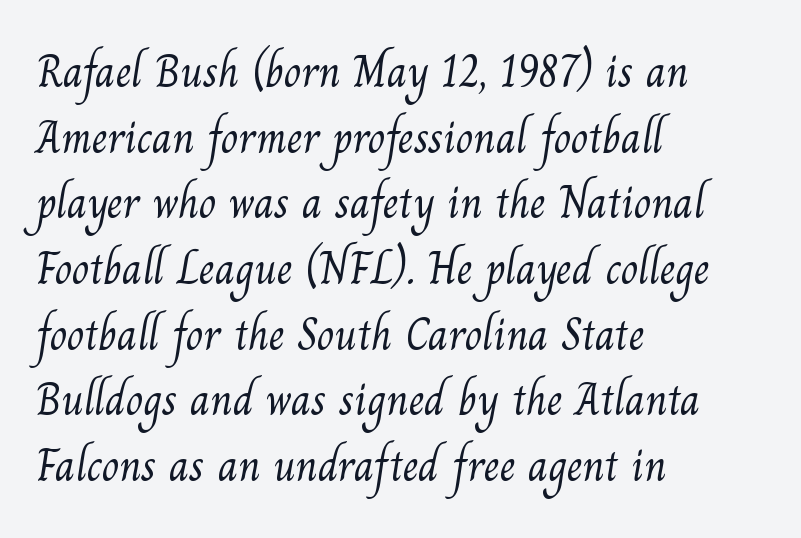
Yep, those are serifs on the letters. Glance below the letters and you will spot only blank space. This sample has the flowing, uneven cadence of proportional lettering. Left-aligned paragraph, ragged on the right.
